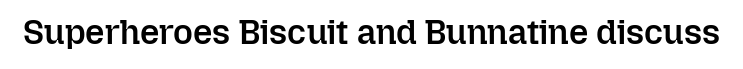
{"italic": "no", "bold": "semi", "weight": "semibold", "width": "normal", "stroke_contrast": "low", "x_height": "medium", "monospaced": "no", "underline": "no", "letter_spacing": "normal", "letter_spacing_em": 0.0, "glyph_px": 34}
